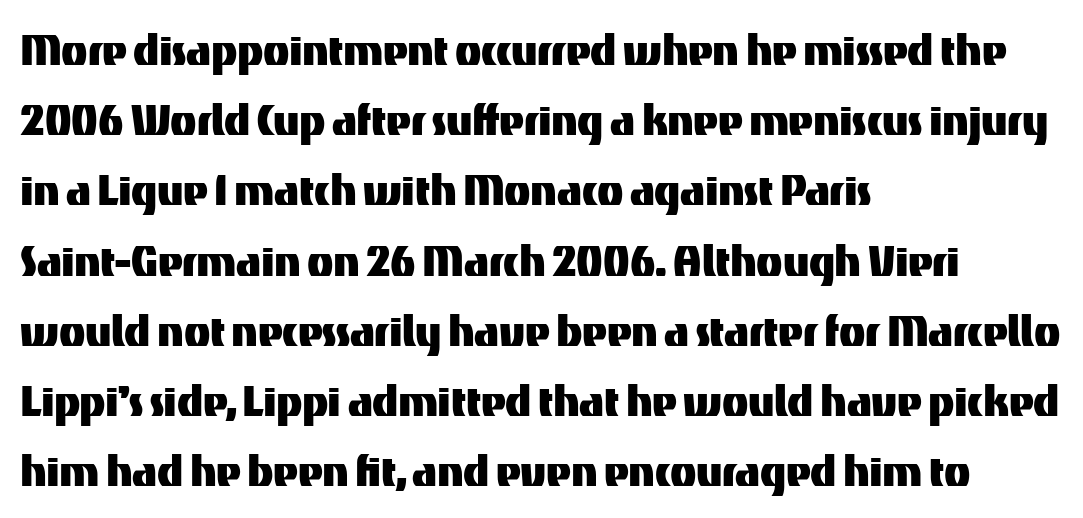
{"serif": "no", "italic": "no", "width": "normal", "stroke_contrast": "medium", "x_height": "medium", "monospaced": "no", "underline": "no", "align": "left", "line_spacing": "normal", "line_spacing_ratio": 1.3, "letter_spacing": "normal", "letter_spacing_em": 0.0, "glyph_px": 54}
